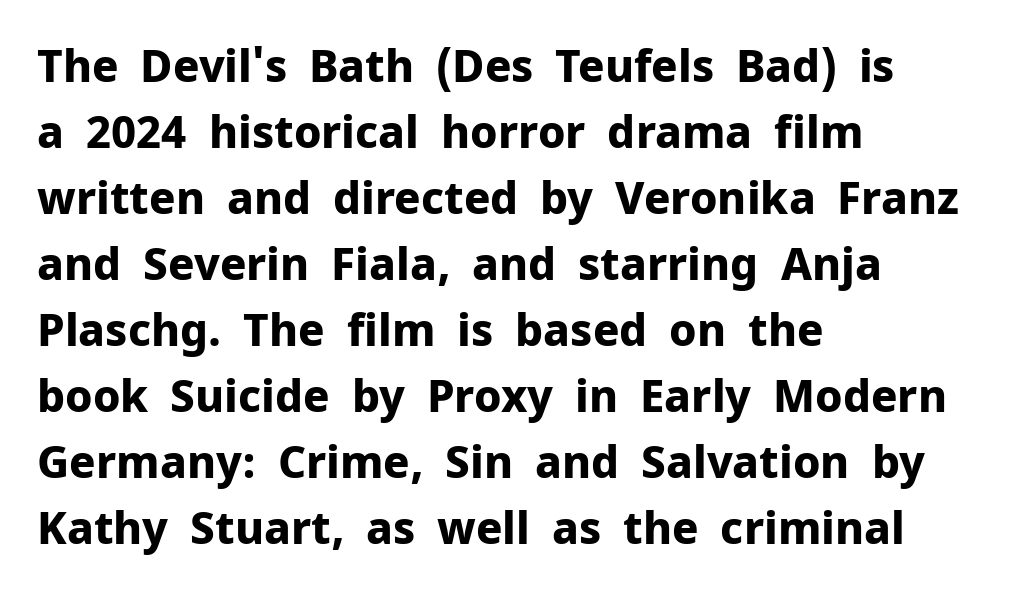
Heavy, bold letterforms. The passage shown has conventional tracking throughout. Quick note: not italic, upright. Is there much room between lines? A standard amount, neither cramped nor airy. If you drew a ruler down the left edge, every line would touch it. The rendering uses natural spacing where letterforms have individual widths.
